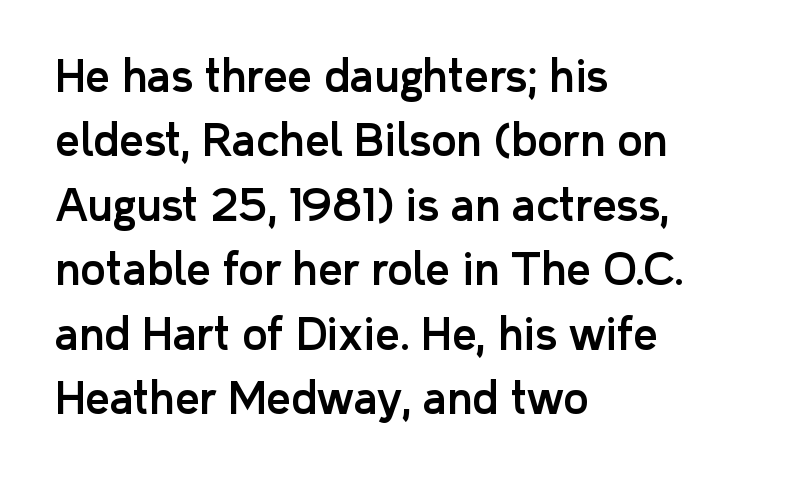
{"serif": "no", "italic": "no", "width": "normal", "stroke_contrast": "low", "x_height": "medium", "monospaced": "no", "underline": "no", "align": "left", "line_spacing": "normal", "line_spacing_ratio": 1.5, "letter_spacing": "normal", "letter_spacing_em": 0.0, "glyph_px": 43}
